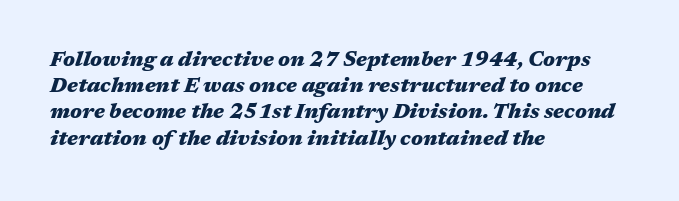
Q: Is the text bold? A: Yes.
Q: Is the text italic (slanted)? A: Yes, it leans right by about 17 degrees.
Q: Is the text underlined? A: No.
Q: How is the paragraph aligned? A: Left-aligned.
Q: Is the spacing between letters normal or unusually wide? A: Normal.
Q: Is the spacing between lines tight, normal or loose? A: Normal.
